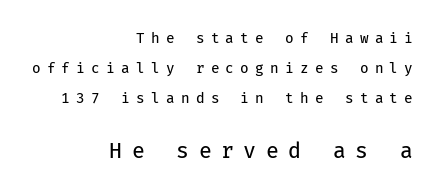
Substantial extra tracking has been applied to these lines. No extra ink here — the face is not bold. Descenders hang freely into open space. Horizontal alignment here is rightward, an uncommon choice for prose. Whoever set this made the second block the dominant, larger element. Leading is clearly above the norm, producing a sparse column.
